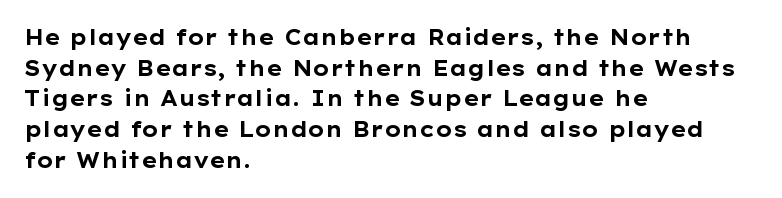
The image shows 21 px bold type, upright; set left-aligned, normal line spacing (1.46x), normal letter spacing, not underlined.
